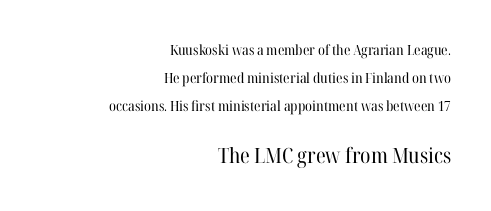
This sample is right-justified, so line beginnings fall wherever the words allow. Stroke thickness stays within the range of a standard reading face or lighter. Italic: no, the glyphs are upright roman. This sample trades compactness for vertical openness between lines. The passage shown has conventional tracking throughout.
